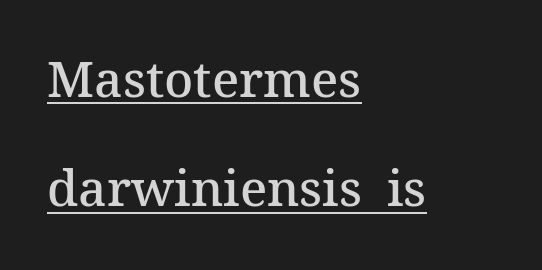
Q: Is the text bold? A: Semi-bold.
Q: Is the text italic (slanted)? A: No, it is upright.
Q: Is the typeface a serif or a sans-serif typeface? A: Serif.
Q: Is the text underlined? A: Yes.
Q: How is the paragraph aligned? A: Left-aligned.
Q: Is the spacing between letters normal or unusually wide? A: Normal.
Q: Is the spacing between lines tight, normal or loose? A: Loose.
Q: Width (condensed, normal, or wide)? A: Normal.
Q: Stroke contrast? A: Medium.
Q: x-height? A: Medium.
Q: Monospaced? A: No.
